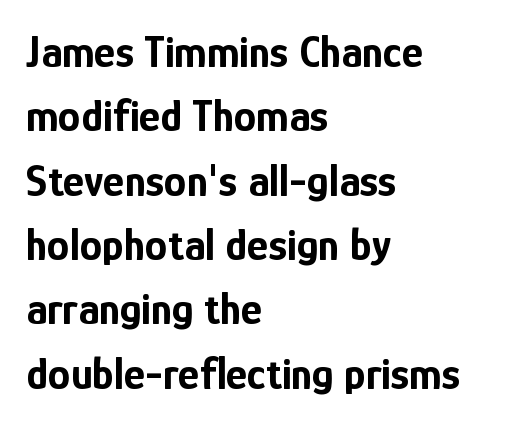
{"serif": "no", "italic": "no", "bold": "yes", "weight": "bold", "width": "condensed", "stroke_contrast": "low", "x_height": "medium", "monospaced": "no", "underline": "no", "align": "left", "line_spacing": "normal", "line_spacing_ratio": 1.43, "letter_spacing": "normal", "letter_spacing_em": 0.0, "glyph_px": 45}
